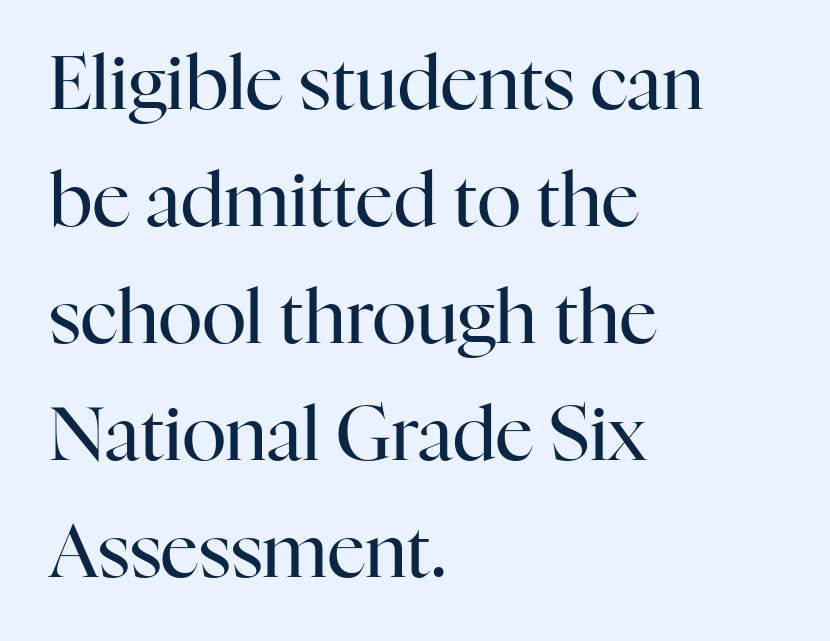
Q: Is the text bold? A: No.
Q: Is the text italic (slanted)? A: No, it is upright.
Q: Is the typeface a serif or a sans-serif typeface? A: Serif.
Q: Is the text underlined? A: No.
Q: How is the paragraph aligned? A: Left-aligned.
Q: Is the spacing between letters normal or unusually wide? A: Normal.
Q: Is the spacing between lines tight, normal or loose? A: Normal.
Q: Width (condensed, normal, or wide)? A: Normal.
Q: Stroke contrast? A: High.
Q: x-height? A: Medium.
Q: Monospaced? A: No.
